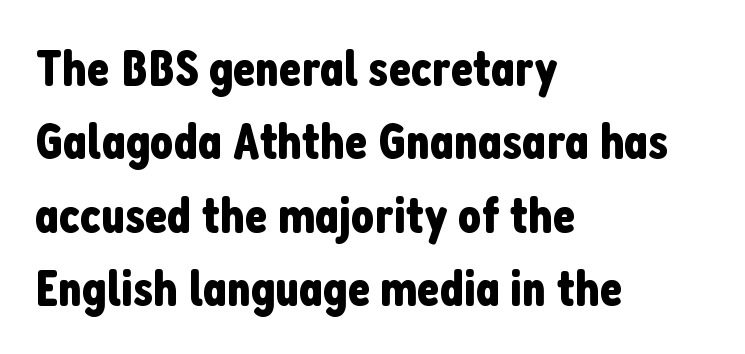
Notice how descenders clear the ascenders below comfortably — that's standard leading. The rendering uses natural spacing where letterforms have individual widths. Line starts are locked; line ends wander. This rendering features lettering with no underline. Look at the bottom of the vertical strokes: they stop flat, with no serifs.
